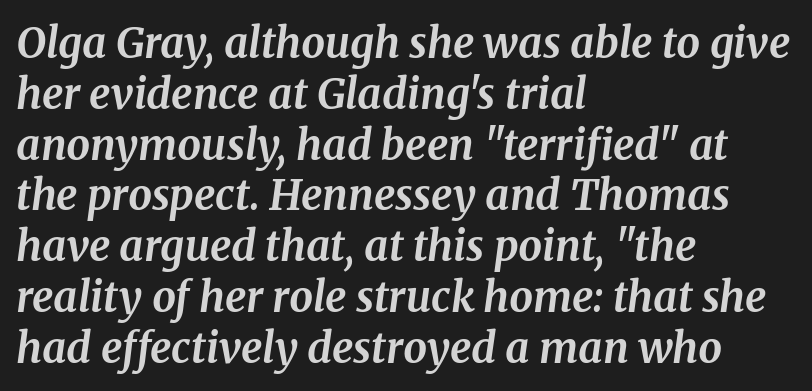
The image shows 42 px bold serif type, italic (leaning right); set left-aligned, line spacing 1.21x, normal letter spacing, not underlined; medium stroke contrast and a medium x-height.
